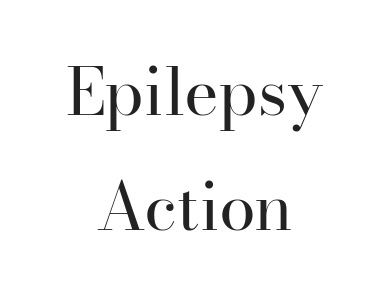
The image shows 66 px regular-weight serif type, upright; set centered, line spacing 1.75x, normal letter spacing, not underlined; high stroke contrast and a small x-height.
